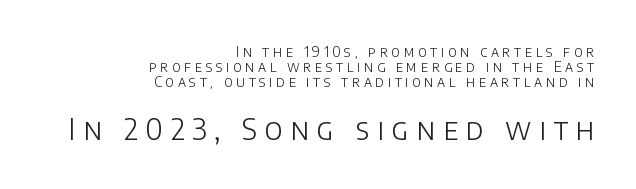
The image shows 29 px light sans-serif type, upright; set right-aligned, tight line spacing (1.06x), unusually wide letter spacing (+0.26 em), not underlined; the second (bottom) block is 2.07x larger; low stroke contrast and a large x-height.
